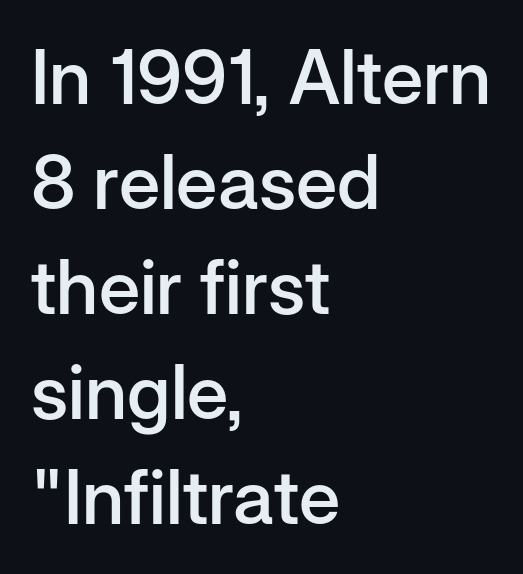
{"serif": "no", "italic": "no", "bold": "semi", "weight": "semibold", "width": "normal", "stroke_contrast": "low", "x_height": "medium", "monospaced": "no", "underline": "no", "align": "left", "line_spacing": "normal", "line_spacing_ratio": 1.4, "letter_spacing": "normal", "letter_spacing_em": 0.0, "glyph_px": 75}
